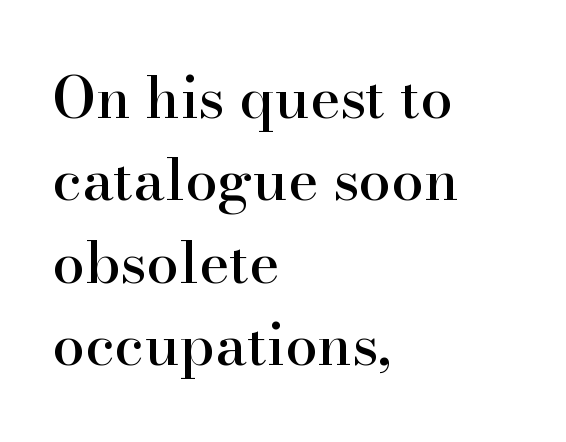
This sample has the flowing, uneven cadence of proportional lettering. Characters follow at the spacing the type designer built in. Which margin do the lines hug? The left one — the right edge is uneven. The specimen reads as upright at a glance. How would I describe the line gaps? Plain and ordinary.
